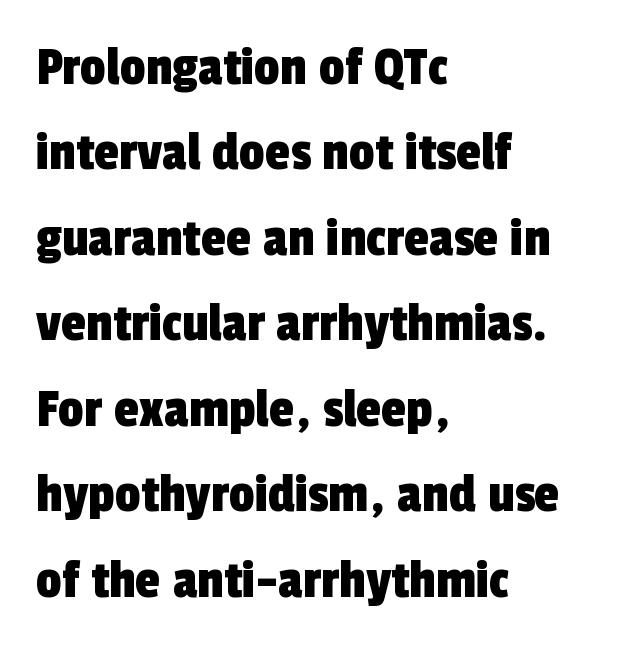
Q: Is the typeface a serif or a sans-serif typeface? A: Sans-serif.
Q: Is the text underlined? A: No.
Q: How is the paragraph aligned? A: Left-aligned.
Q: Is the spacing between letters normal or unusually wide? A: Normal.
Q: Is the spacing between lines tight, normal or loose? A: Normal.
Q: Width (condensed, normal, or wide)? A: Condensed.
Q: x-height? A: Medium.
Q: Monospaced? A: No.
